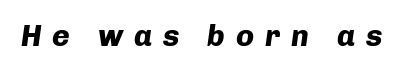
The image shows 30 px heavy type, italic (leaning right); set unusually wide letter spacing (+0.36 em), not underlined; low stroke contrast and a medium x-height.
